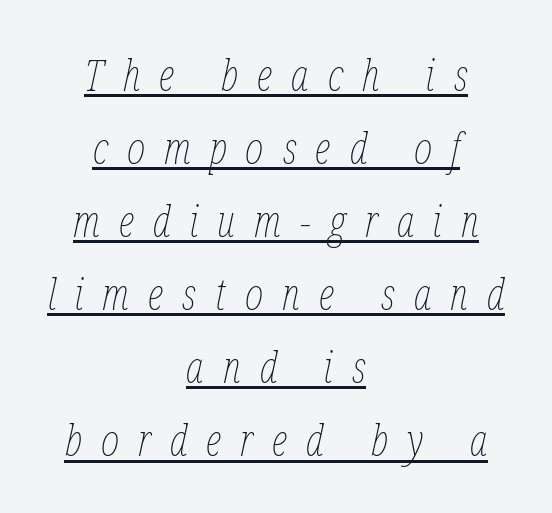
Look at the tracking — it's clearly loosened, letters drifting apart. The lines are quadded center. Leading: standard. Do the characters align in a grid? No, the font is proportional.
